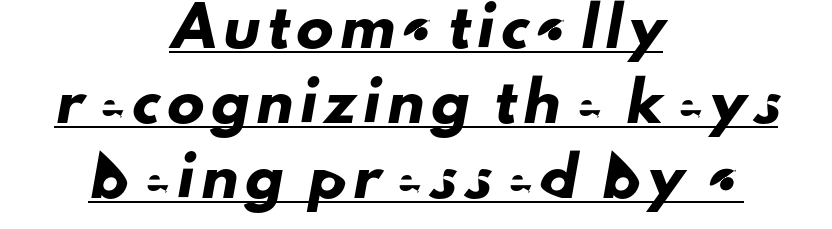
{"serif": "no", "width": "normal", "stroke_contrast": "low", "x_height": "small", "monospaced": "no", "underline": "yes", "align": "center", "line_spacing": "loose", "line_spacing_ratio": 2.03, "letter_spacing": "wide", "letter_spacing_em": 0.2, "glyph_px": 37}
